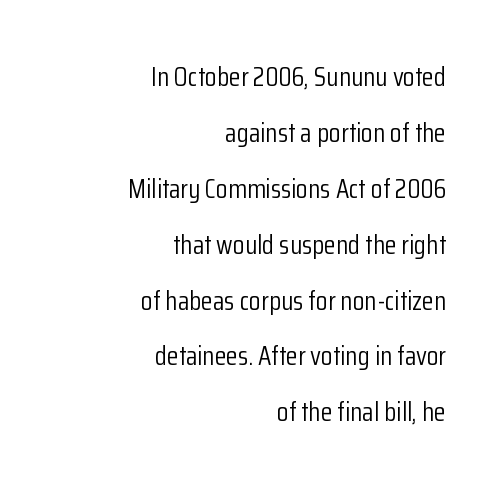
Q: Is the text bold? A: No.
Q: Is the text italic (slanted)? A: No, it is upright.
Q: Is the text underlined? A: No.
Q: How is the paragraph aligned? A: Right-aligned.
Q: Is the spacing between letters normal or unusually wide? A: Normal.
Q: Is the spacing between lines tight, normal or loose? A: Loose.
